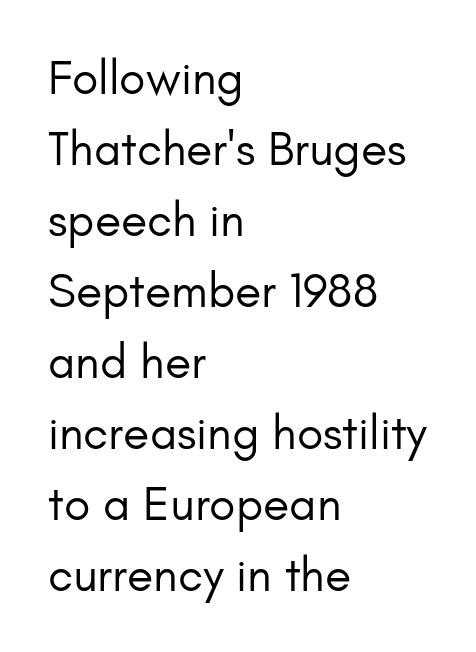
Q: Is the text bold? A: No.
Q: Is the text italic (slanted)? A: No, it is upright.
Q: Is the typeface a serif or a sans-serif typeface? A: Sans-serif.
Q: Is the text underlined? A: No.
Q: How is the paragraph aligned? A: Left-aligned.
Q: Is the spacing between letters normal or unusually wide? A: Normal.
Q: Is the spacing between lines tight, normal or loose? A: Normal.
Q: Width (condensed, normal, or wide)? A: Normal.
Q: Stroke contrast? A: Low.
Q: x-height? A: Small.
Q: Monospaced? A: No.
